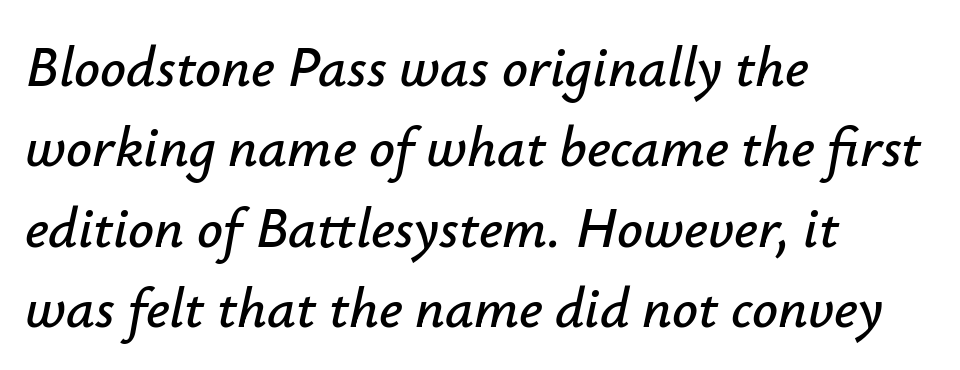
Is the block centered? No — it sits flush against the left margin. This sample has the flowing, uneven cadence of proportional lettering. Notice how the stems are inclined rather than vertical — that's the hallmark of italics. Underline: absent.
